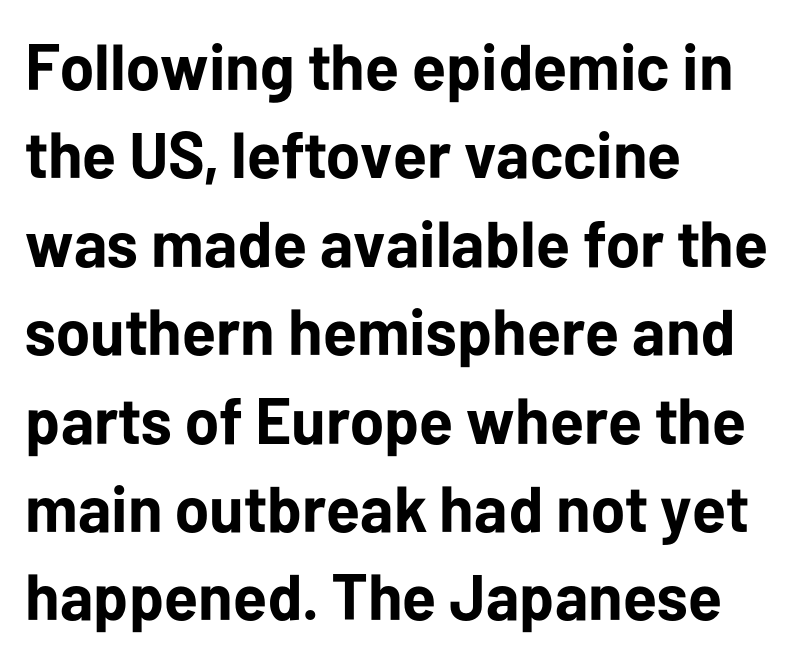
The image shows 65 px bold sans-serif type, upright; set left-aligned, normal line spacing (1.36x), normal letter spacing, not underlined; low stroke contrast and a medium x-height.
